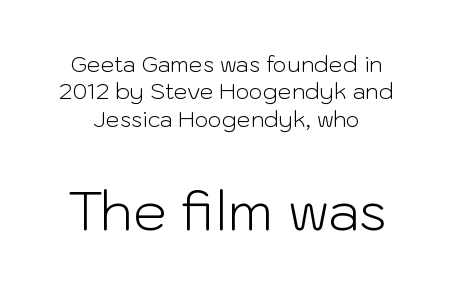
The image shows 54 px light sans-serif type, upright; set line spacing 1.24x, normal letter spacing, not underlined; the second (bottom) block is 2.45x larger; low stroke contrast and a medium x-height.
